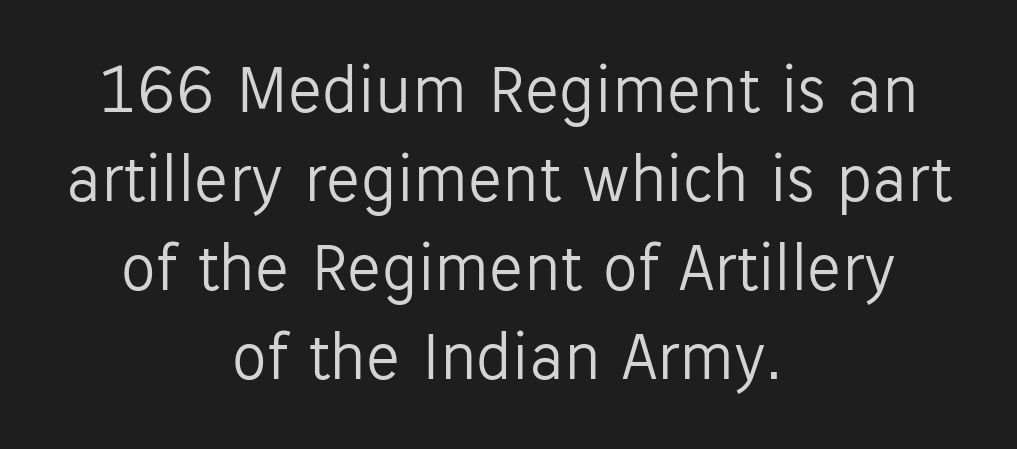
{"serif": "no", "italic": "no", "bold": "no", "weight": "light", "width": "normal", "stroke_contrast": "low", "x_height": "medium", "monospaced": "no", "underline": "no", "align": "center", "line_spacing": "normal", "line_spacing_ratio": 1.29, "letter_spacing": "normal", "letter_spacing_em": 0.0, "glyph_px": 69}
